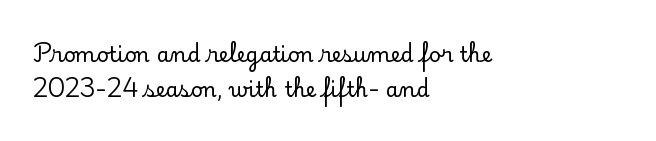
Q: Is the text italic (slanted)? A: No, it is upright.
Q: Is the text underlined? A: No.
Q: How is the paragraph aligned? A: Left-aligned.
Q: Is the spacing between letters normal or unusually wide? A: Normal.
Q: Is the spacing between lines tight, normal or loose? A: Normal.
